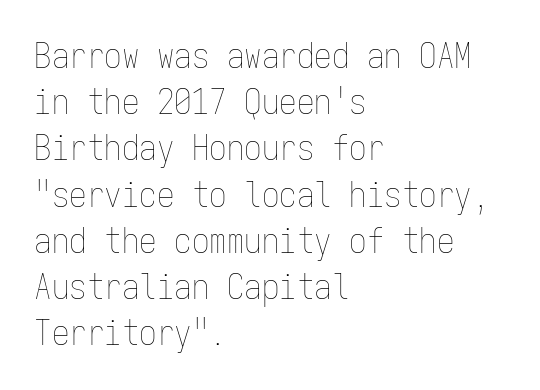
Q: Is the text bold? A: No.
Q: Is the text italic (slanted)? A: No, it is upright.
Q: Is the text underlined? A: No.
Q: How is the paragraph aligned? A: Left-aligned.
Q: Is the spacing between letters normal or unusually wide? A: Normal.
Q: Is the spacing between lines tight, normal or loose? A: Normal.
Q: Width (condensed, normal, or wide)? A: Condensed.
Q: Stroke contrast? A: Low.
Q: x-height? A: Medium.
Q: Monospaced? A: Yes.
